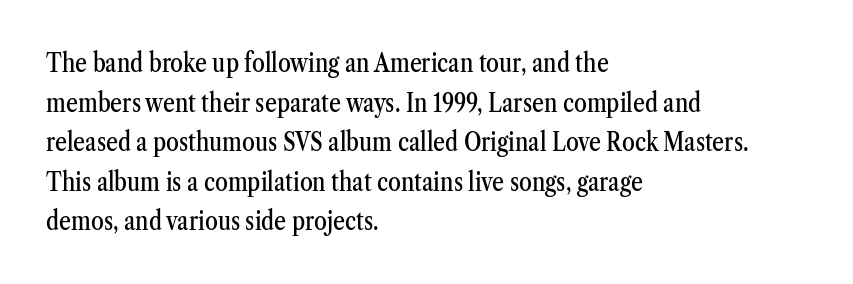
The image shows 26 px text type, upright; set left-aligned, normal line spacing (1.52x), normal letter spacing, not underlined.
